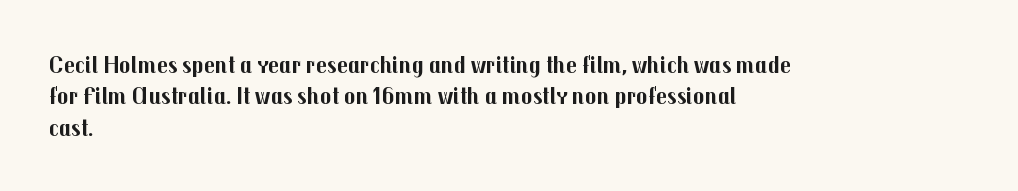
Caption: standard tracking, unaltered. In CSS terms this would be text-align: left. Unlike italic type, these characters show no tilt at all. A dark, heavy texture on the line: the type is bold.
